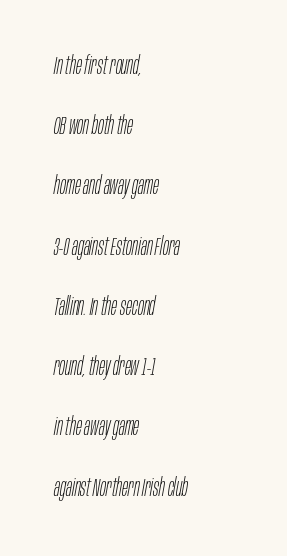
Q: Is the text bold? A: No.
Q: Is the text italic (slanted)? A: Yes, it leans right by about 10 degrees.
Q: Is the text underlined? A: No.
Q: How is the paragraph aligned? A: Left-aligned.
Q: Is the spacing between letters normal or unusually wide? A: Normal.
Q: Is the spacing between lines tight, normal or loose? A: Loose.
